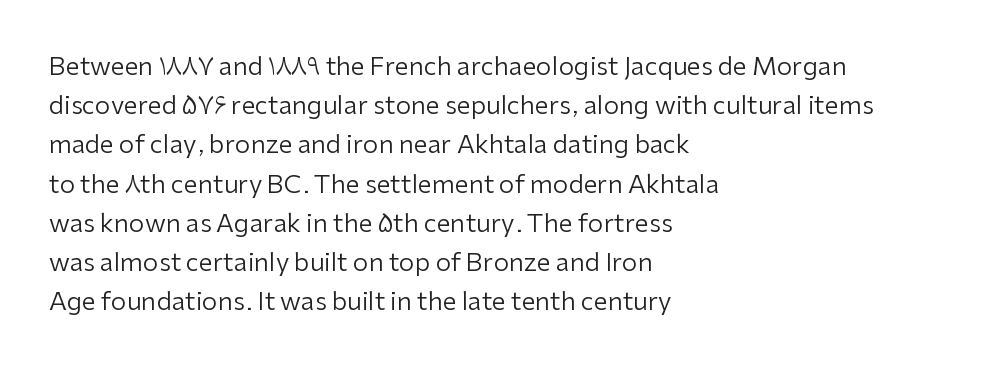
Is this a heavy cut? Hardly; it is regular or lighter. In CSS terms this would be text-align: left. Words appear dense and cohesive because spacing is normal. The gap between lines stays unmarked. Reading down the column, the eye jumps a familiar distance to each next line. This is roman type, the default non-slanted kind.
